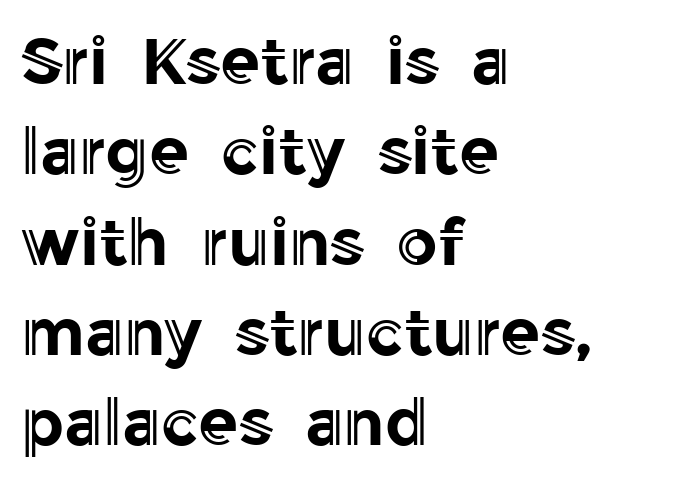
Any mark beneath the type? The region is blank. The horizontal fit of the characters is conventional and even. Layout note: lines flush left. Varying glyph widths throughout — classic text-font behaviour.
